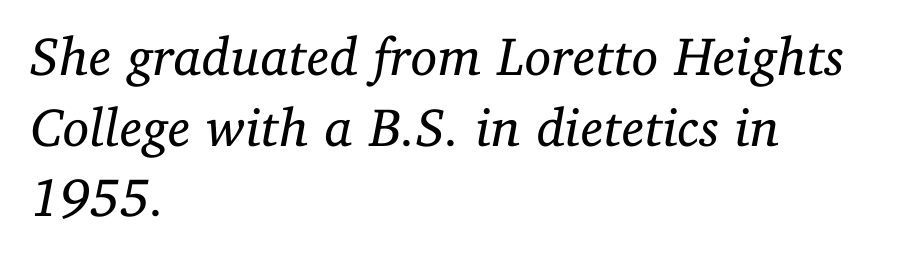
Q: Is the text bold? A: No.
Q: Is the text italic (slanted)? A: Yes, it leans right by about 11 degrees.
Q: Is the typeface a serif or a sans-serif typeface? A: Serif.
Q: Is the text underlined? A: No.
Q: How is the paragraph aligned? A: Left-aligned.
Q: Is the spacing between letters normal or unusually wide? A: Normal.
Q: Is the spacing between lines tight, normal or loose? A: Normal.
Q: Width (condensed, normal, or wide)? A: Normal.
Q: Stroke contrast? A: Low.
Q: x-height? A: Medium.
Q: Monospaced? A: No.
